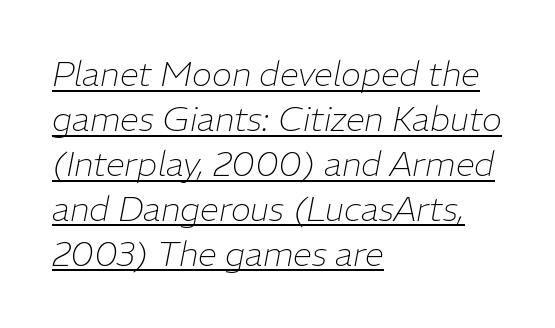
The image shows 34 px thin type, italic (leaning right); set left-aligned, normal line spacing (1.32x), normal letter spacing, underlined; low stroke contrast and a medium x-height.
